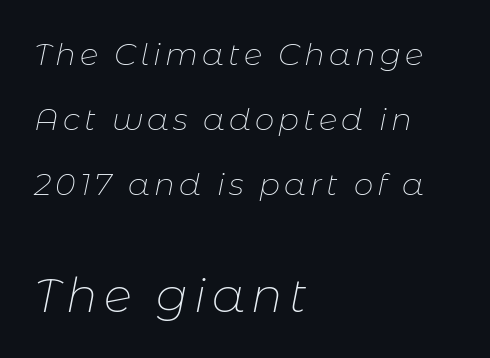
The specimen reads as italic at a glance. Short and long lines alike share a common starting point at left. These lines are rendered in a variable-pitch font. The designer dialed line spacing up above the default. In this sample the second text group is rendered at the bigger scale.
